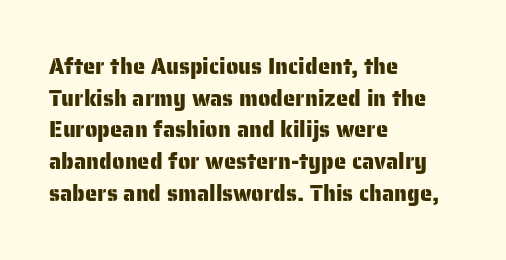
The image shows 22 px text type, upright; set left-aligned, normal line spacing (1.44x), normal letter spacing, not underlined.
